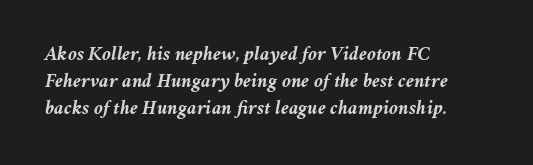
The image shows 20 px bold type, italic (leaning right); set left-aligned, normal line spacing (1.35x), normal letter spacing, not underlined.
